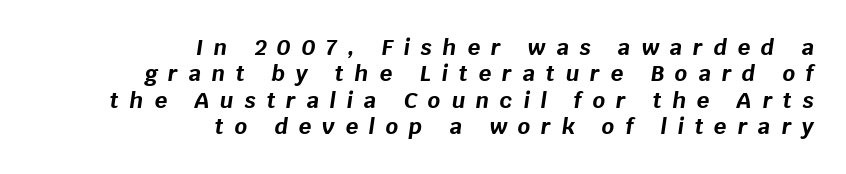
Q: Is the text bold? A: Yes.
Q: Is the text italic (slanted)? A: Yes, it leans right by about 8 degrees.
Q: Is the text underlined? A: No.
Q: How is the paragraph aligned? A: Right-aligned.
Q: Is the spacing between letters normal or unusually wide? A: Unusually wide.
